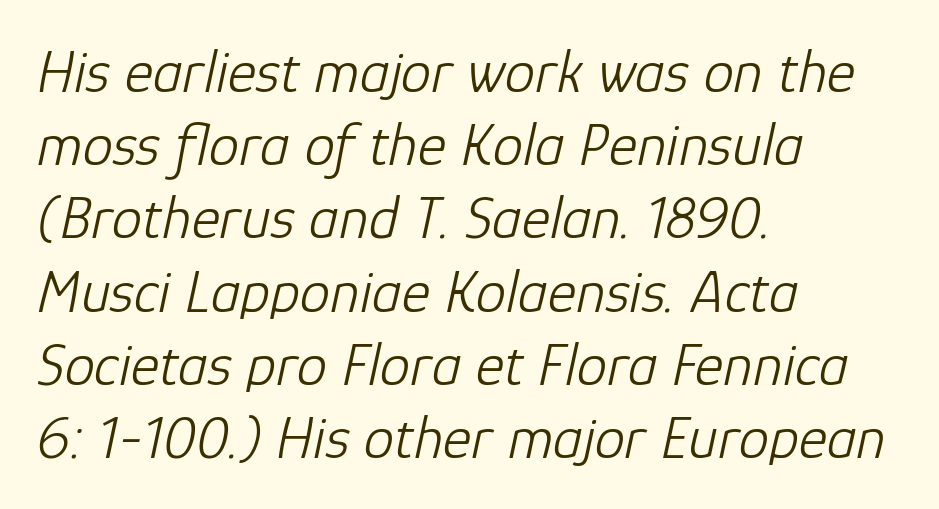
Q: Is the text bold? A: No.
Q: Is the text italic (slanted)? A: Yes, it leans right by about 12 degrees.
Q: Is the text underlined? A: No.
Q: How is the paragraph aligned? A: Left-aligned.
Q: Is the spacing between letters normal or unusually wide? A: Normal.
Q: Width (condensed, normal, or wide)? A: Normal.
Q: Stroke contrast? A: Low.
Q: x-height? A: Medium.
Q: Monospaced? A: No.
